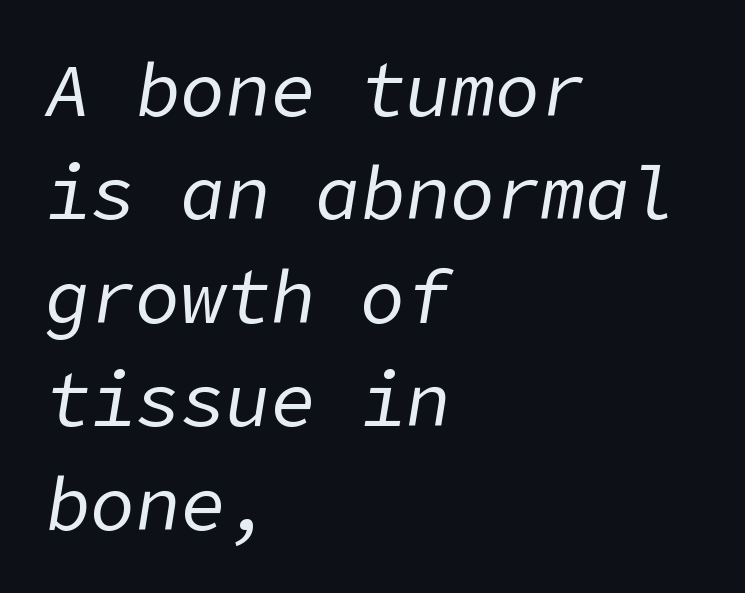
Vertical spacing — default. Yep, that's italic — everything's leaning. Unbolded letterforms with no extra heft. Students, note that the glyphs here touch the page at normal intervals. The rendering anchors every line to the left-hand side.
